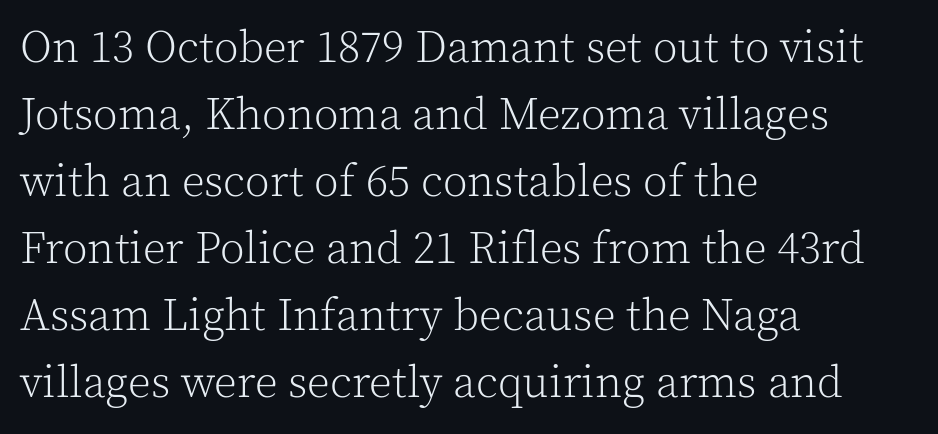
Q: Is the text bold? A: No.
Q: Is the text italic (slanted)? A: No, it is upright.
Q: Is the typeface a serif or a sans-serif typeface? A: Serif.
Q: Is the text underlined? A: No.
Q: How is the paragraph aligned? A: Left-aligned.
Q: Is the spacing between letters normal or unusually wide? A: Normal.
Q: Is the spacing between lines tight, normal or loose? A: Normal.
Q: Width (condensed, normal, or wide)? A: Normal.
Q: x-height? A: Medium.
Q: Monospaced? A: No.
